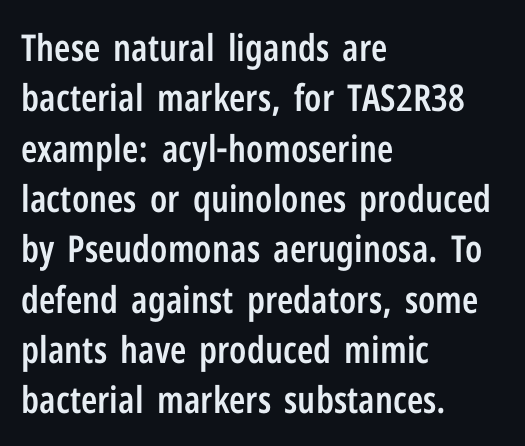
Q: Is the text bold? A: Semi-bold.
Q: Is the text italic (slanted)? A: No, it is upright.
Q: Is the typeface a serif or a sans-serif typeface? A: Sans-serif.
Q: Is the text underlined? A: No.
Q: How is the paragraph aligned? A: Left-aligned.
Q: Is the spacing between letters normal or unusually wide? A: Normal.
Q: Is the spacing between lines tight, normal or loose? A: Normal.
Q: Width (condensed, normal, or wide)? A: Condensed.
Q: Stroke contrast? A: Low.
Q: x-height? A: Medium.
Q: Monospaced? A: No.
